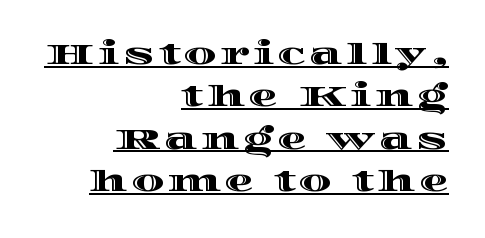
The lines are quadded right. A typographer would call this underscored text. Each new line begins a customary step beneath the previous one. Think of a printed novel: that variable character pitch is what you see here. Upright lettering throughout.
